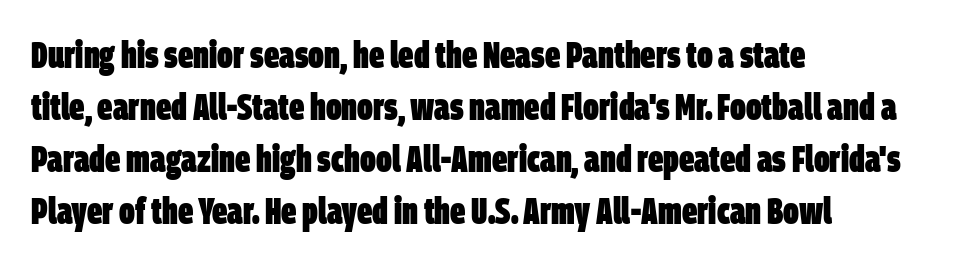
Bold? Absolutely — the strokes are thick and heavy. The rendering uses natural spacing where letterforms have individual widths. Beneath every word, the page is bare. Students, note that the glyphs here touch the page at normal intervals. The rendering uses a moderate line-height, typical for paragraphs. The type family on display is of the sans-serif kind.
